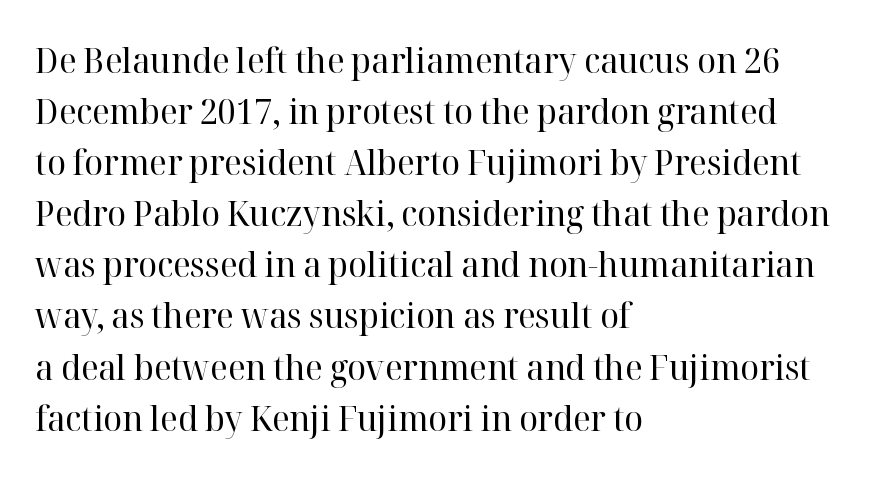
The image shows 35 px regular-weight serif type, upright; set left-aligned, normal line spacing (1.46x), normal letter spacing, not underlined; high stroke contrast and a medium x-height.
